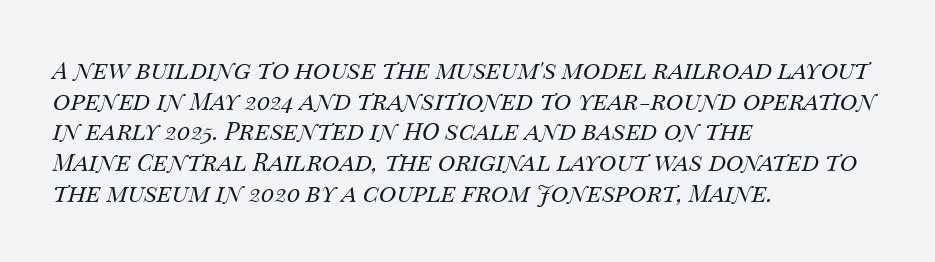
Q: Is the text bold? A: No.
Q: Is the text italic (slanted)? A: Yes, it leans right by about 14 degrees.
Q: Is the text underlined? A: No.
Q: How is the paragraph aligned? A: Left-aligned.
Q: Is the spacing between letters normal or unusually wide? A: Normal.
Q: Is the spacing between lines tight, normal or loose? A: Normal.
